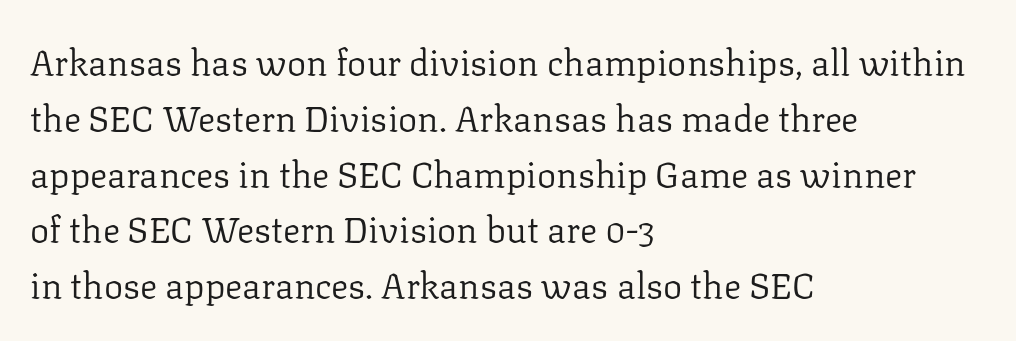
Q: Is the text bold? A: No.
Q: Is the text italic (slanted)? A: No, it is upright.
Q: Is the typeface a serif or a sans-serif typeface? A: Serif.
Q: Is the text underlined? A: No.
Q: How is the paragraph aligned? A: Left-aligned.
Q: Is the spacing between letters normal or unusually wide? A: Normal.
Q: Is the spacing between lines tight, normal or loose? A: Normal.
Q: Width (condensed, normal, or wide)? A: Normal.
Q: Stroke contrast? A: Low.
Q: x-height? A: Medium.
Q: Monospaced? A: No.
